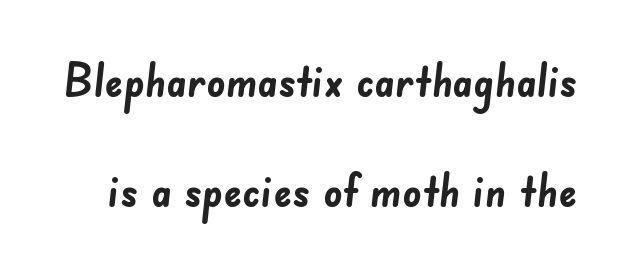
Q: Is the text bold? A: Yes.
Q: Is the typeface a serif or a sans-serif typeface? A: Sans-serif.
Q: Is the text underlined? A: No.
Q: Is the spacing between letters normal or unusually wide? A: Normal.
Q: Is the spacing between lines tight, normal or loose? A: Loose.
Q: Width (condensed, normal, or wide)? A: Normal.
Q: Stroke contrast? A: Low.
Q: x-height? A: Small.
Q: Monospaced? A: No.
